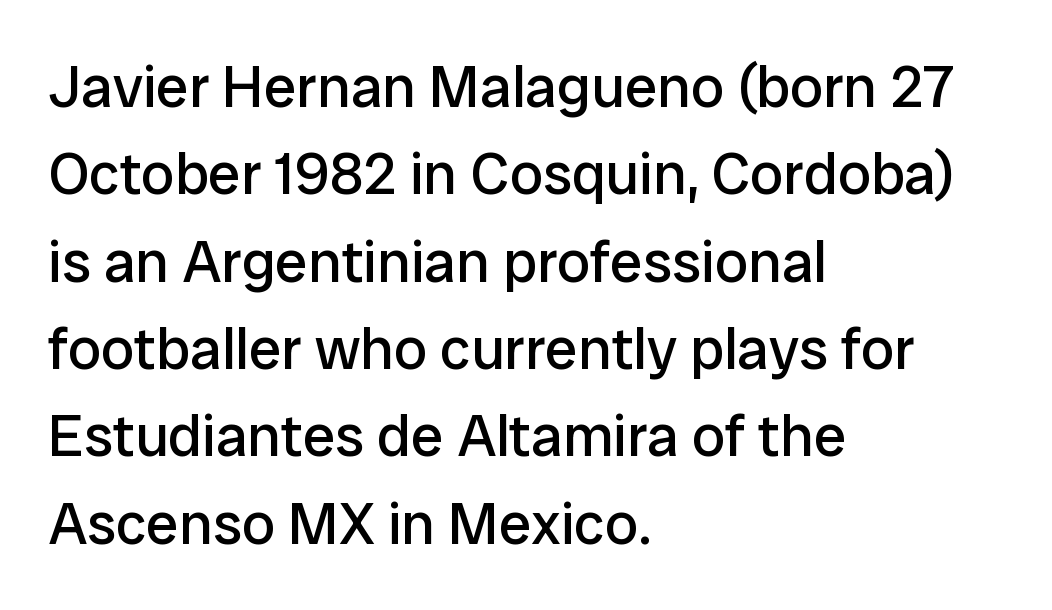
Q: Is the text bold? A: No.
Q: Is the text italic (slanted)? A: No, it is upright.
Q: Is the typeface a serif or a sans-serif typeface? A: Sans-serif.
Q: Is the text underlined? A: No.
Q: How is the paragraph aligned? A: Left-aligned.
Q: Is the spacing between letters normal or unusually wide? A: Normal.
Q: Is the spacing between lines tight, normal or loose? A: Normal.
Q: Width (condensed, normal, or wide)? A: Normal.
Q: Stroke contrast? A: Low.
Q: x-height? A: Medium.
Q: Monospaced? A: No.
